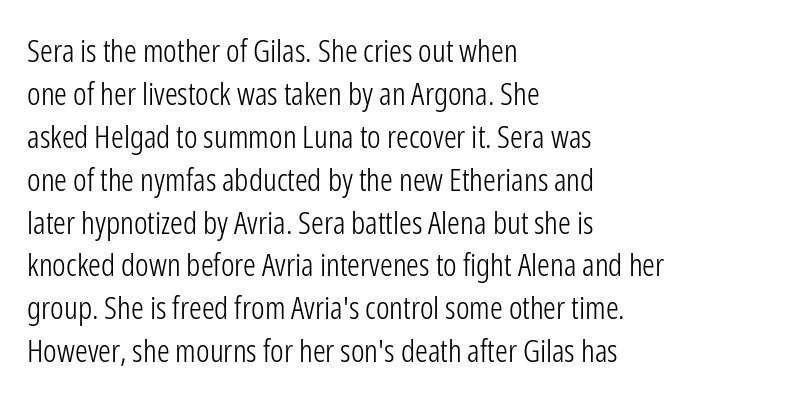
Typographically, this falls in the sans-serif category. Stroke thickness stays within the range of a standard reading face or lighter. Characters remain perfectly vertical along every line. One glance says typical: line gaps are just what's usual.
